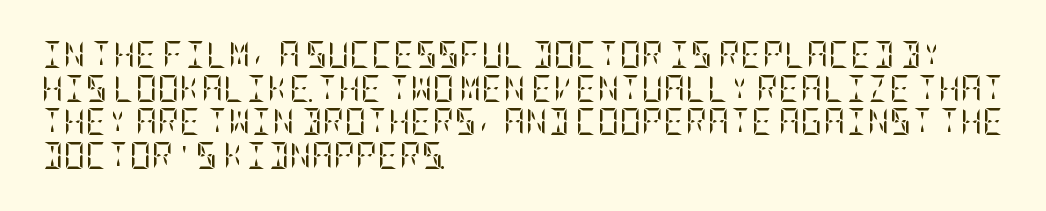
Q: Is the text bold? A: No.
Q: Is the text italic (slanted)? A: No, it is upright.
Q: Is the text underlined? A: No.
Q: How is the paragraph aligned? A: Left-aligned.
Q: Is the spacing between letters normal or unusually wide? A: Normal.
Q: Is the spacing between lines tight, normal or loose? A: Normal.
